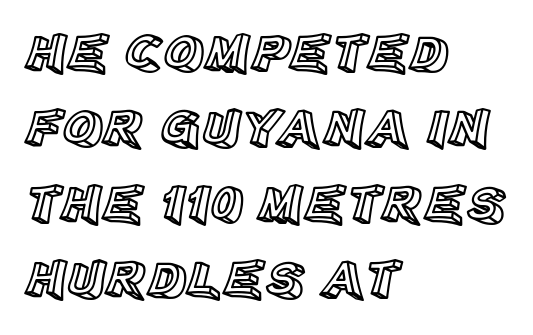
The designer left line spacing at the default. You could not count columns in this text — the font is proportionally spaced. Compared with a centered layout, this one pins lines to the left instead.
